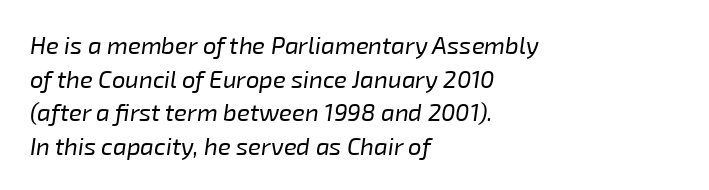
The image shows 24 px text type, italic (leaning right); set left-aligned, normal line spacing (1.4x), normal letter spacing, not underlined.
